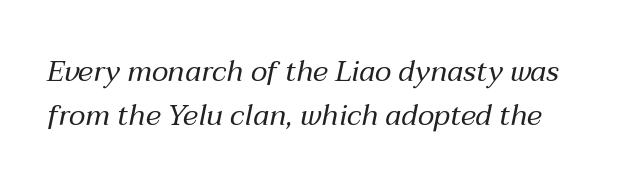
Q: Is the text bold? A: No.
Q: Is the text italic (slanted)? A: Yes, it leans right by about 12 degrees.
Q: Is the text underlined? A: No.
Q: Is the spacing between letters normal or unusually wide? A: Normal.
Q: Is the spacing between lines tight, normal or loose? A: Normal.
Q: Width (condensed, normal, or wide)? A: Normal.
Q: Stroke contrast? A: Medium.
Q: x-height? A: Medium.
Q: Monospaced? A: No.
